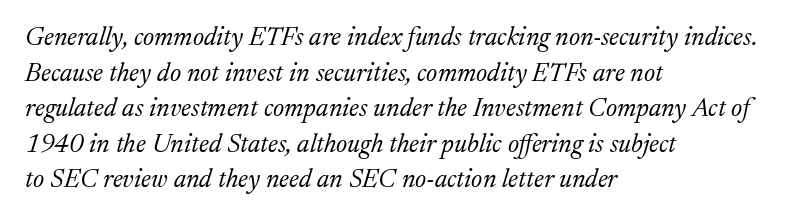
Q: Is the text bold? A: No.
Q: Is the text italic (slanted)? A: Yes, it leans right by about 17 degrees.
Q: Is the text underlined? A: No.
Q: How is the paragraph aligned? A: Left-aligned.
Q: Is the spacing between letters normal or unusually wide? A: Normal.
Q: Is the spacing between lines tight, normal or loose? A: Normal.
